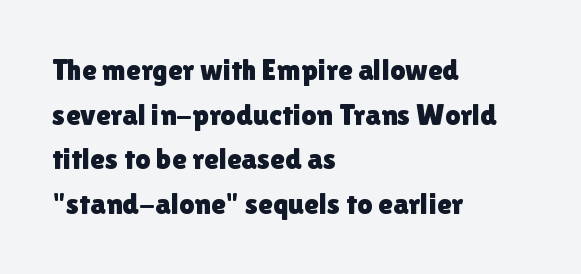
{"serif": "no", "italic": "no", "width": "normal", "x_height": "medium", "monospaced": "no", "underline": "no", "align": "left", "line_spacing": "normal", "line_spacing_ratio": 1.49, "letter_spacing": "normal", "letter_spacing_em": 0.0, "glyph_px": 30}
